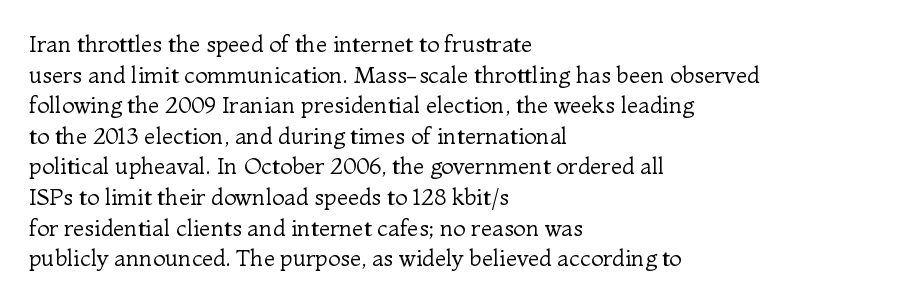
Vertical spacing — default. The text block is weighted toward the left margin, trailing off unevenly rightward. The baseline area is clear. These lines keep a tight, regular rhythm from letter to letter. No extra ink here — the face is not bold.
